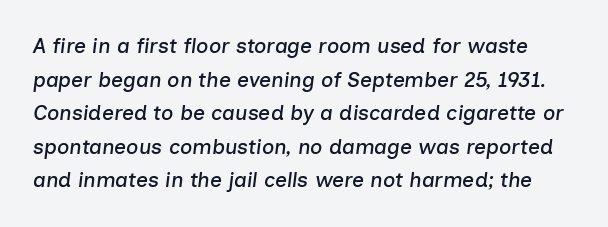
Rendered with sloped, italic letterforms. Inter-character spacing is left at the font's built-in metrics. If you measured baseline to baseline, you'd find a middling distance. Lines of text with bare space underneath.
